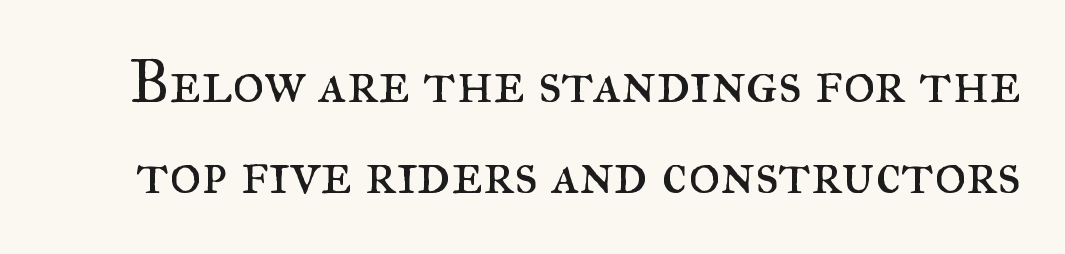
{"serif": "yes", "italic": "no", "bold": "no", "weight": "regular", "width": "normal", "stroke_contrast": "medium", "x_height": "small", "monospaced": "no", "underline": "no", "line_spacing": "normal", "line_spacing_ratio": 1.49, "letter_spacing": "normal", "letter_spacing_em": 0.0, "glyph_px": 61}
